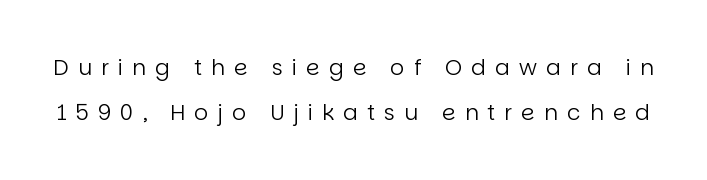
The image shows 22 px text type, upright; set loose line spacing (2.06x), unusually wide letter spacing (+0.41 em), not underlined.
